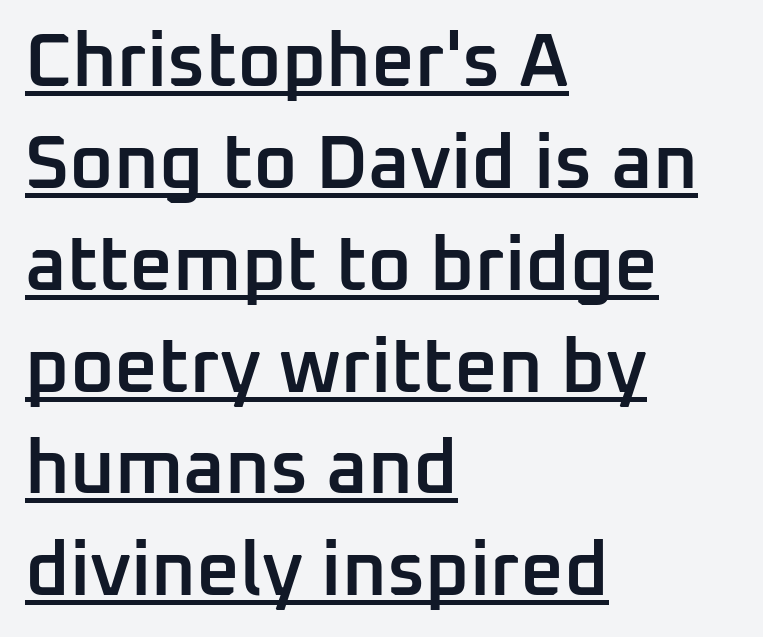
No extra tracking has been applied to these lines. The face used here appears with an underline applied. The face used here is proportionally spaced, like ordinary book or web type. Nope, not italic — everything's standing straight. A classic flush-left, rag-right setting is used for this passage. Look at the stroke-to-counter ratio: somewhat heavy, a semibold.
